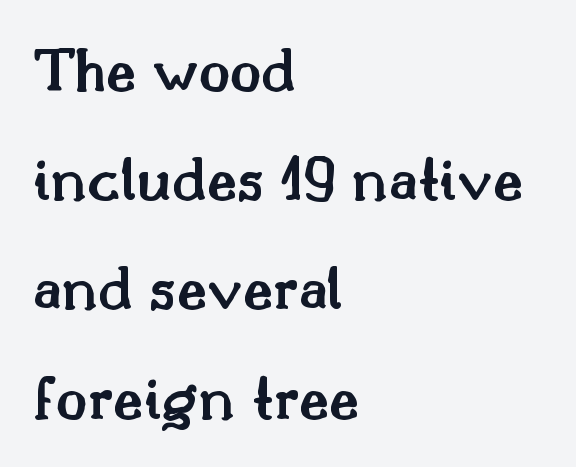
Characters follow at the spacing the type designer built in. The typesetting leans somewhat heavy: a semibold. You can tell it's not italic because the verticals are truly vertical. How would I describe the line gaps? Plain and ordinary.
